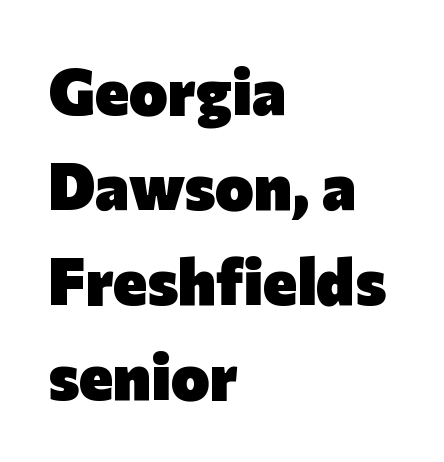
Observe the absence of serifs on each vertical stroke in this sample. Nobody drew a line under any word here. A typesetter would call this leading conventional body-copy spacing. The setting favours the left margin, as ordinary paragraphs usually do. Caption: standard tracking, unaltered.
